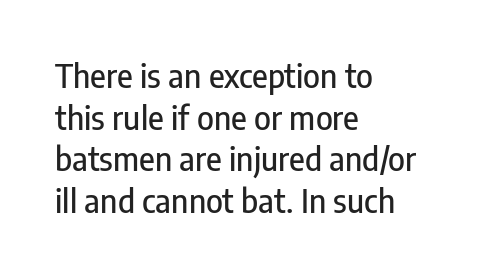
Q: Is the text italic (slanted)? A: No, it is upright.
Q: Is the typeface a serif or a sans-serif typeface? A: Sans-serif.
Q: Is the text underlined? A: No.
Q: How is the paragraph aligned? A: Left-aligned.
Q: Is the spacing between letters normal or unusually wide? A: Normal.
Q: Is the spacing between lines tight, normal or loose? A: Normal.
Q: Width (condensed, normal, or wide)? A: Condensed.
Q: Stroke contrast? A: Low.
Q: x-height? A: Medium.
Q: Monospaced? A: No.
